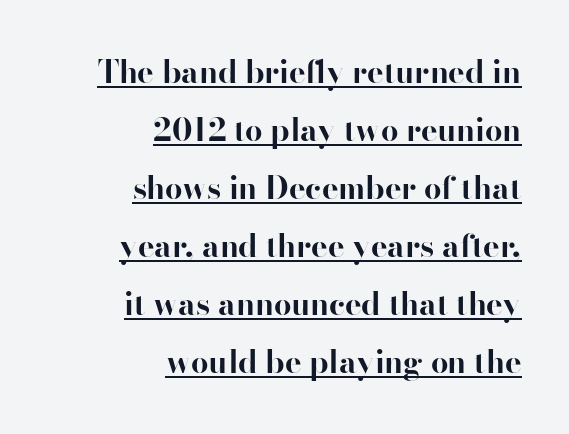
{"serif": "yes", "italic": "no", "bold": "yes", "weight": "bold", "width": "normal", "stroke_contrast": "high", "x_height": "small", "monospaced": "no", "underline": "yes", "align": "right", "line_spacing_ratio": 1.87, "letter_spacing": "normal", "letter_spacing_em": 0.0, "glyph_px": 31}
